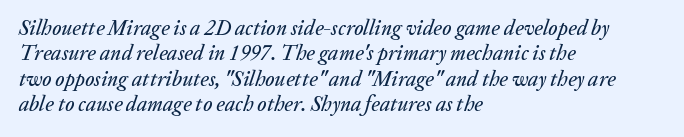
Honestly, the letter spacing is just normal — you wouldn't notice it. Would a proofreader flag this as italicized? Yes. Words float on clear page, feet unadorned. The rendering anchors every line to the left-hand side.
